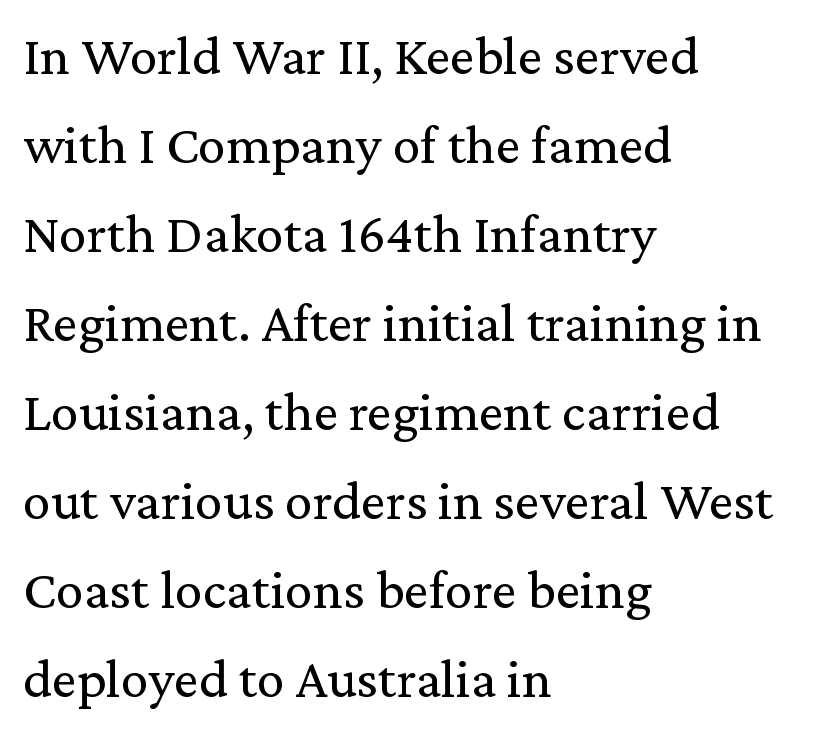
Rule under the text: the space is simply empty. The line texture is even and compact thanks to regular tracking. Each letter keeps its own natural width here, so spacing adapts to shape. Stems here are at most as thick as an everyday book face. Are there feet on the stems? There are — it's a serif.
